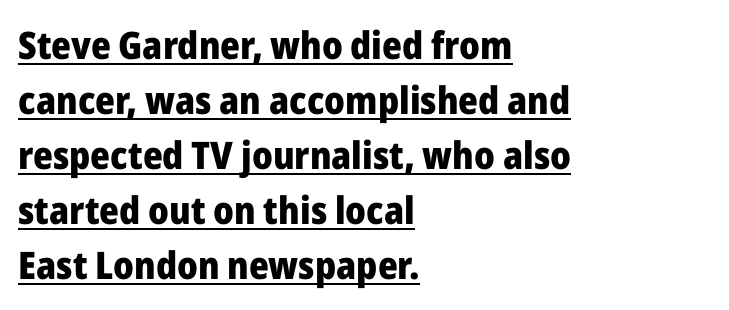
The image shows 38 px heavy sans-serif type, upright; set left-aligned, normal line spacing (1.45x), normal letter spacing, underlined; low stroke contrast and a medium x-height.
